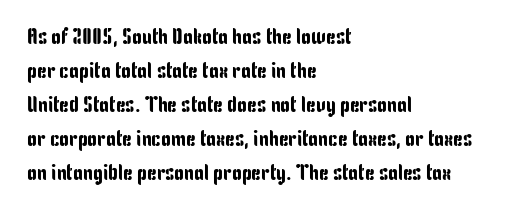
Q: Is the text italic (slanted)? A: No, it is upright.
Q: Is the text underlined? A: No.
Q: How is the paragraph aligned? A: Left-aligned.
Q: Is the spacing between letters normal or unusually wide? A: Normal.
Q: Is the spacing between lines tight, normal or loose? A: Normal.
